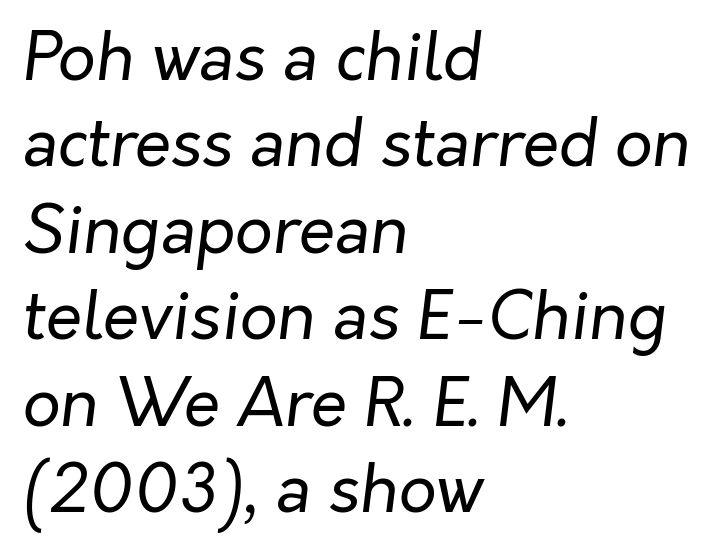
{"italic": "yes", "lean": "right", "slant_degrees": 7, "bold": "no", "weight": "regular", "width": "normal", "stroke_contrast": "low", "x_height": "medium", "monospaced": "no", "underline": "no", "align": "left", "line_spacing": "normal", "line_spacing_ratio": 1.31, "letter_spacing": "normal", "letter_spacing_em": 0.0, "glyph_px": 66}
